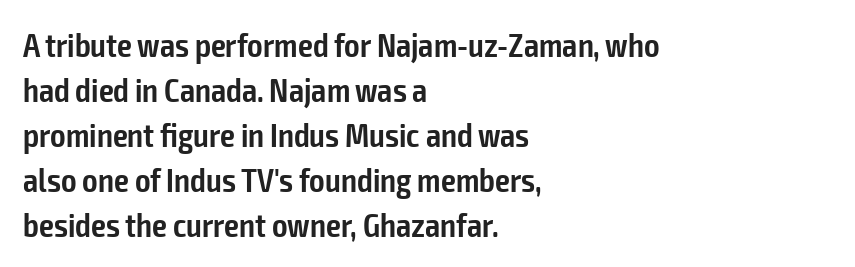
The image shows 33 px semibold, condensed sans-serif type, upright; set left-aligned, normal line spacing (1.36x), normal letter spacing, not underlined; low stroke contrast and a medium x-height.
